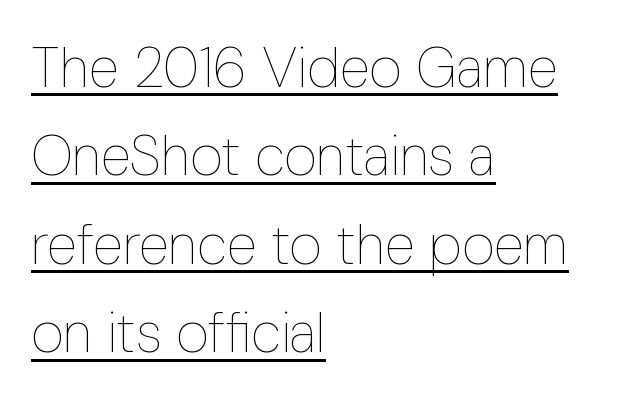
The rendering anchors every line to the left-hand side. A quiet, ordinary-to-light weight characterises the typeface. This sample carries an underscore along the baseline area. Students, observe: this is what conventionally led text looks like.
